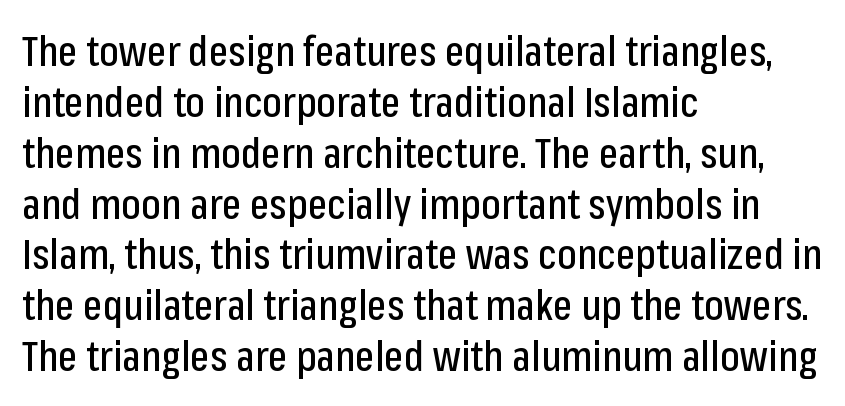
The image shows 41 px condensed sans-serif type, upright; set left-aligned, line spacing 1.24x, normal letter spacing, not underlined; low stroke contrast and a medium x-height.
